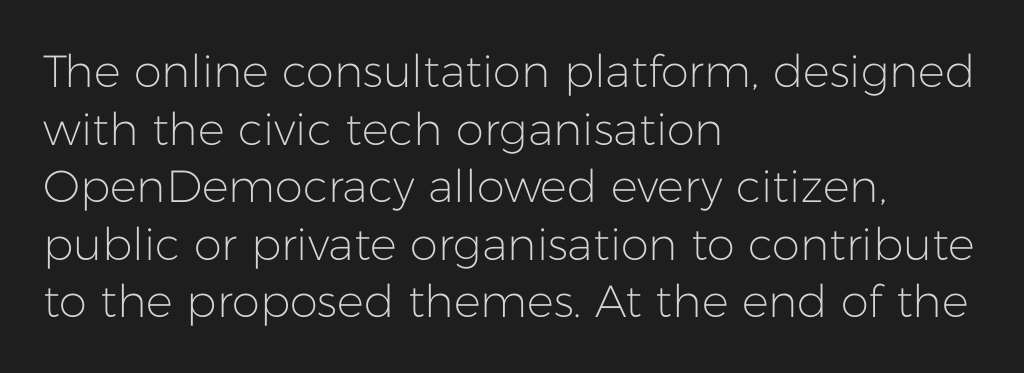
The image shows 45 px light sans-serif type, upright; set left-aligned, normal line spacing (1.28x), normal letter spacing, not underlined; low stroke contrast and a medium x-height.
